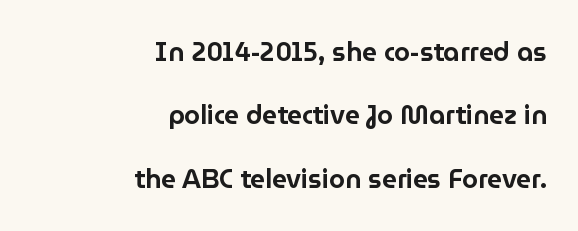
The image shows 26 px text type, upright; set right-aligned, loose line spacing (2.44x), normal letter spacing, not underlined.
